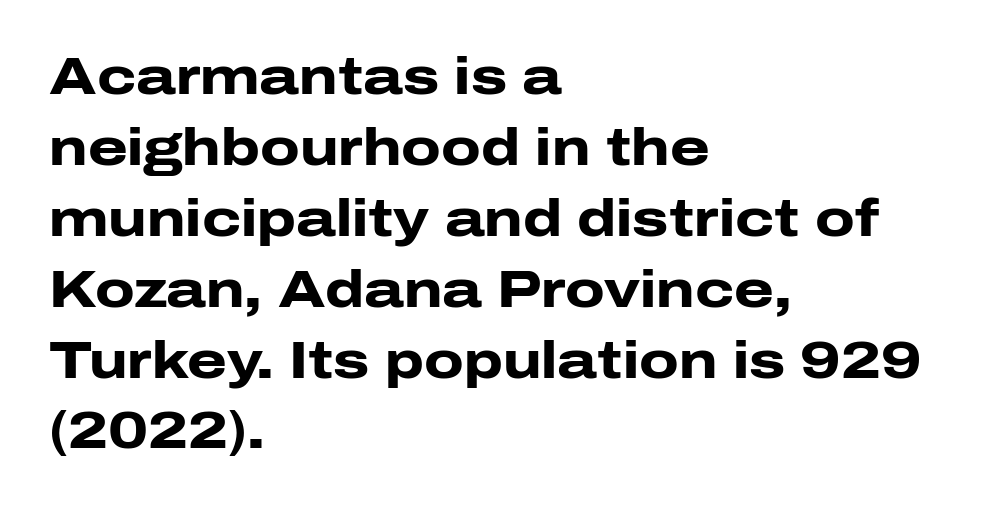
Evenly set lines give the paragraph a standard silhouette. The passage shown is not underscored anywhere. What kind of face is this? One without serifs — a sans. What stands out about the letter spacing? Nothing — it is the standard amount. This is the regular roman posture of the typeface. Each line starts at the same left margin while the right side varies.
